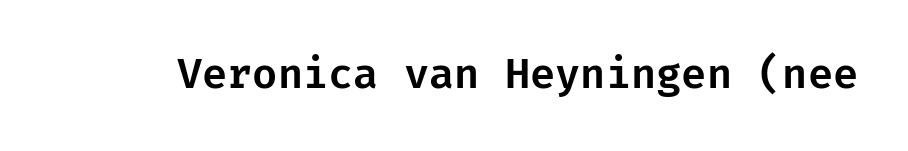
{"serif": "no", "italic": "no", "width": "normal", "stroke_contrast": "low", "x_height": "medium", "underline": "no", "letter_spacing": "normal", "letter_spacing_em": 0.0, "glyph_px": 41}
